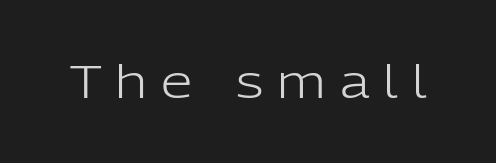
Q: Is the text bold? A: No.
Q: Is the text italic (slanted)? A: No, it is upright.
Q: Is the typeface a serif or a sans-serif typeface? A: Sans-serif.
Q: Is the text underlined? A: No.
Q: Is the spacing between letters normal or unusually wide? A: Unusually wide.
Q: Width (condensed, normal, or wide)? A: Normal.
Q: Stroke contrast? A: Low.
Q: x-height? A: Medium.
Q: Monospaced? A: No.
